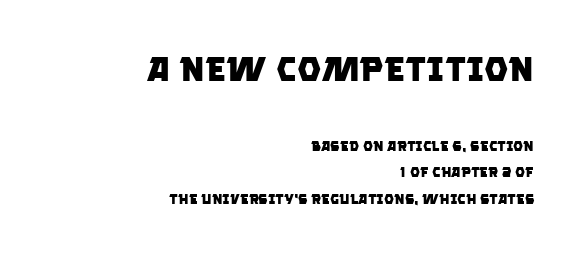
{"serif": "no", "bold": "yes", "weight": "heavy", "width": "normal", "stroke_contrast": "low", "x_height": "large", "monospaced": "no", "underline": "no", "align": "right", "line_spacing_ratio": 1.86, "letter_spacing": "normal", "letter_spacing_em": 0.0, "larger_block": "first", "size_ratio": 2.43, "glyph_px": 34}
